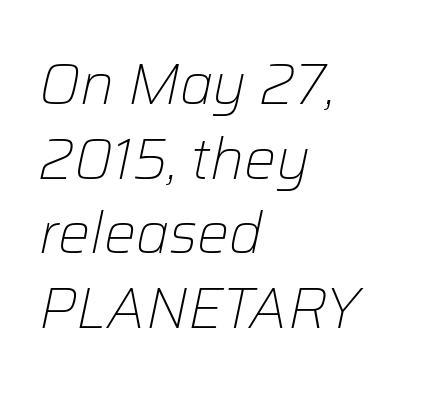
The image shows 57 px light type, italic (leaning right); set left-aligned, normal line spacing (1.31x), normal letter spacing, not underlined; low stroke contrast and a medium x-height.
